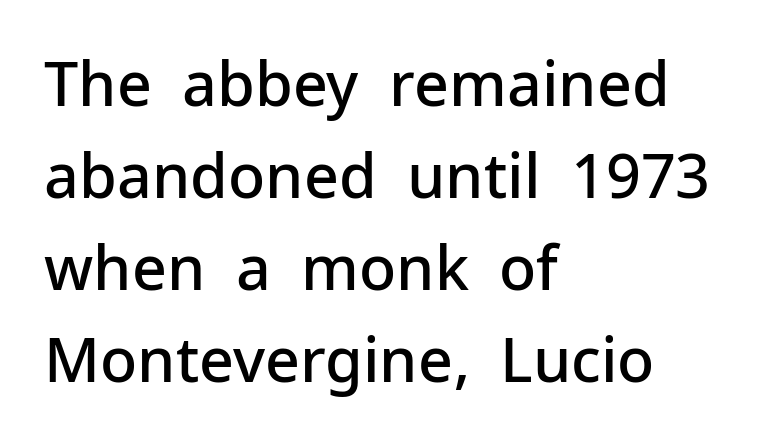
The image shows 61 px semibold sans-serif type, upright; set left-aligned, normal line spacing (1.51x), normal letter spacing, not underlined; low stroke contrast and a medium x-height.
